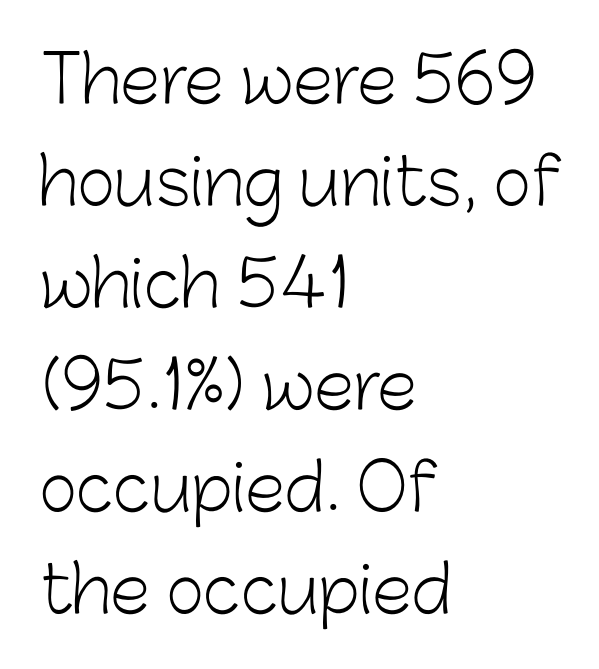
No chunkiness to these letters — they're not bold. Do the letters lean? They stand straight. You could not count columns in this text — the font is proportionally spaced. Underline: absent. Glyph-to-glyph distance matches everyday printed text. Nope, no serifs anywhere on these letters.
